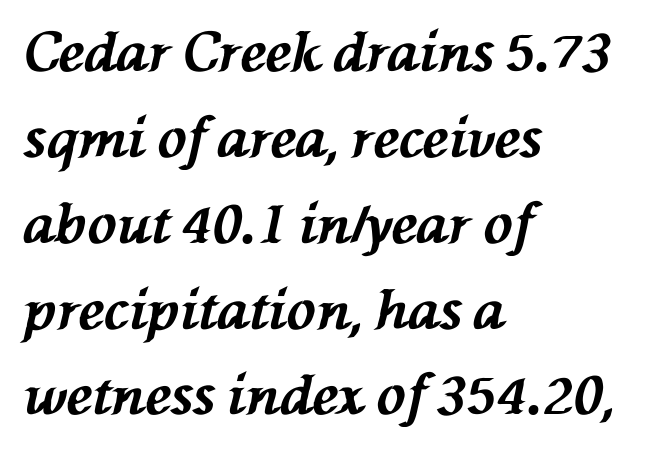
If you measured baseline to baseline, you'd find a middling distance. Nothing unusual about the tracking: characters are spaced as the font intends. Think of a printed novel: that variable character pitch is what you see here. Where is the straight margin? On the left.
